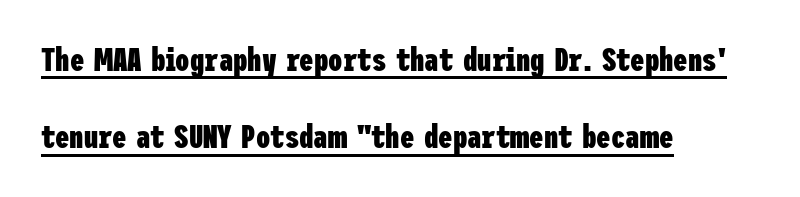
{"serif": "no", "italic": "no", "bold": "yes", "weight": "heavy", "width": "condensed", "stroke_contrast": "low", "x_height": "medium", "underline": "yes", "align": "left", "line_spacing": "loose", "line_spacing_ratio": 2.42, "letter_spacing": "normal", "letter_spacing_em": 0.0, "glyph_px": 32}
